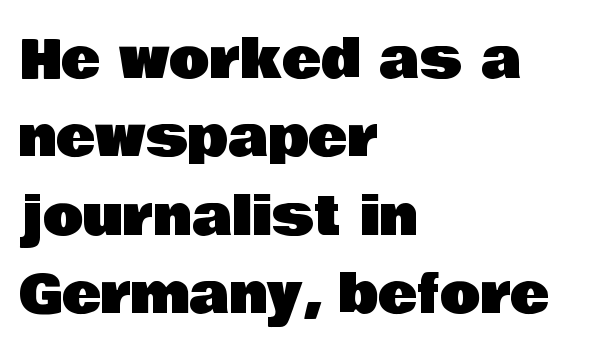
The image shows 53 px sans-serif type, upright; set left-aligned, normal line spacing (1.48x), normal letter spacing, not underlined; low stroke contrast and a large x-height.
